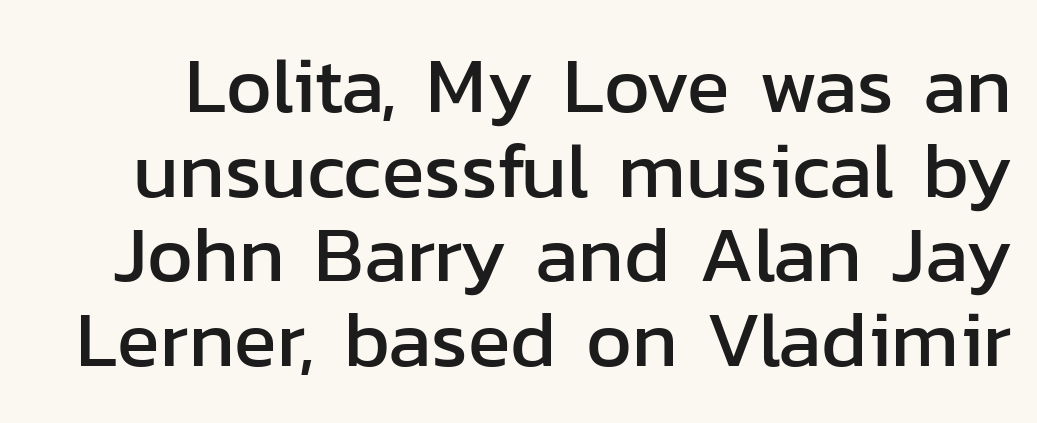
Q: Is the text italic (slanted)? A: No, it is upright.
Q: Is the typeface a serif or a sans-serif typeface? A: Sans-serif.
Q: Is the text underlined? A: No.
Q: Is the spacing between letters normal or unusually wide? A: Normal.
Q: Is the spacing between lines tight, normal or loose? A: Tight.
Q: Width (condensed, normal, or wide)? A: Normal.
Q: Stroke contrast? A: Low.
Q: x-height? A: Medium.
Q: Monospaced? A: No.
